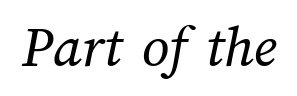
{"bold": "no", "weight": "regular", "width": "normal", "stroke_contrast": "medium", "x_height": "medium", "monospaced": "no", "underline": "no", "letter_spacing": "normal", "letter_spacing_em": 0.0, "glyph_px": 60}
